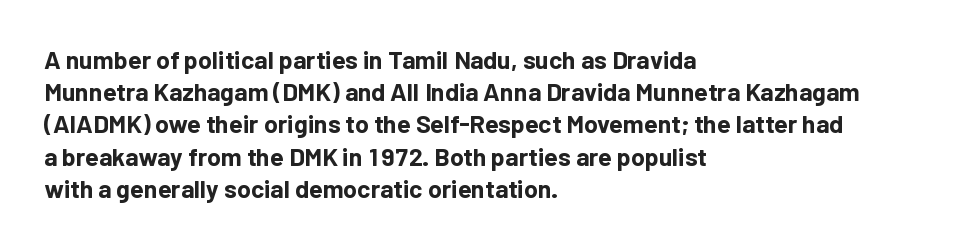
{"italic": "no", "bold": "yes", "underline": "no", "align": "left", "line_spacing": "normal", "line_spacing_ratio": 1.29, "letter_spacing": "normal", "letter_spacing_em": 0.0, "glyph_px": 25}
